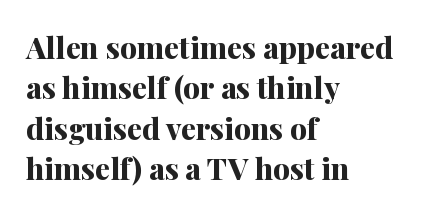
Q: Is the text bold? A: Yes.
Q: Is the text italic (slanted)? A: No, it is upright.
Q: Is the typeface a serif or a sans-serif typeface? A: Serif.
Q: Is the text underlined? A: No.
Q: How is the paragraph aligned? A: Left-aligned.
Q: Is the spacing between letters normal or unusually wide? A: Normal.
Q: Is the spacing between lines tight, normal or loose? A: Normal.
Q: Width (condensed, normal, or wide)? A: Normal.
Q: Stroke contrast? A: Medium.
Q: x-height? A: Medium.
Q: Monospaced? A: No.
